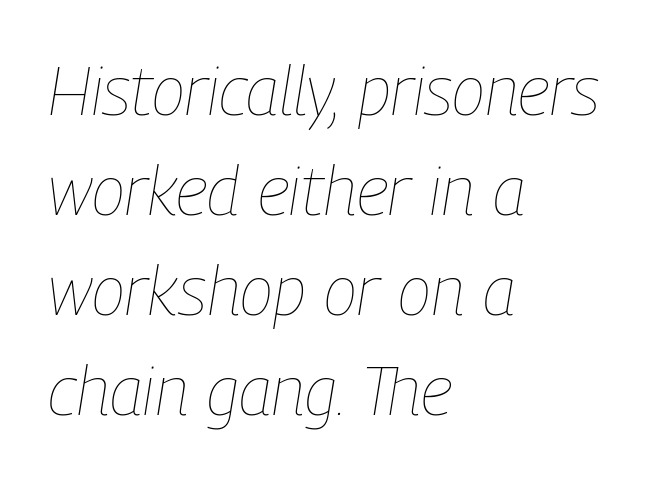
Think standard paragraph weight, or any step lighter than that. This sample has the flowing, uneven cadence of proportional lettering. The specimen reads as italic at a glance. Whoever set this chose a conventional vertical rhythm.
